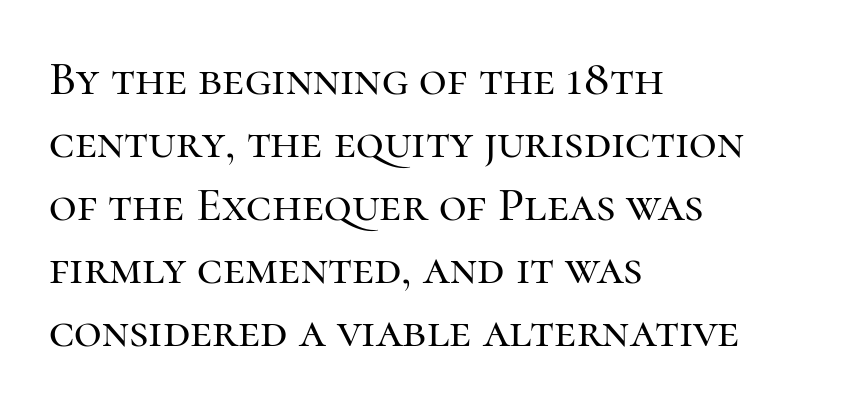
The image shows 48 px serif type, upright; set left-aligned, normal line spacing (1.31x), normal letter spacing, not underlined; high stroke contrast and a medium x-height.
